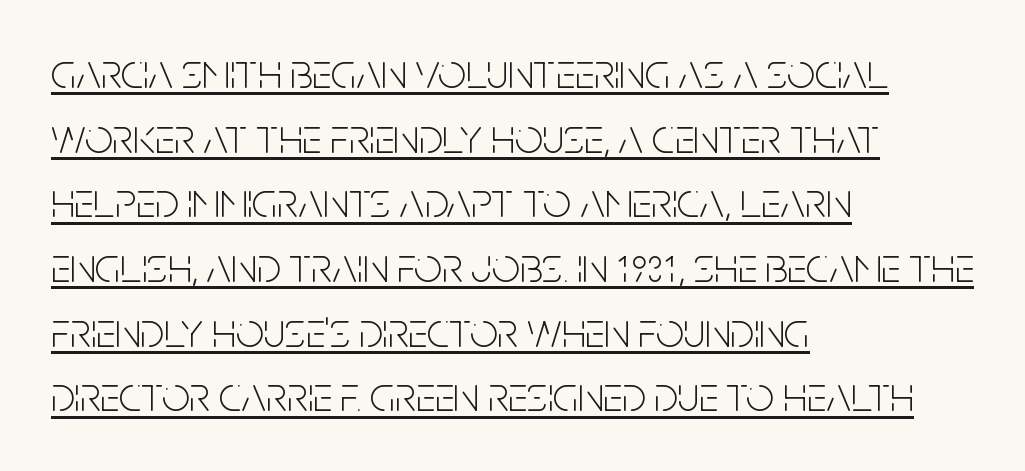
Rows of type keep a routine distance in the vertical direction. Reading down the block, your eye returns to a fixed left position each line. The specimen includes a rule beneath the text block's lines. Heft: none added — not bold.
